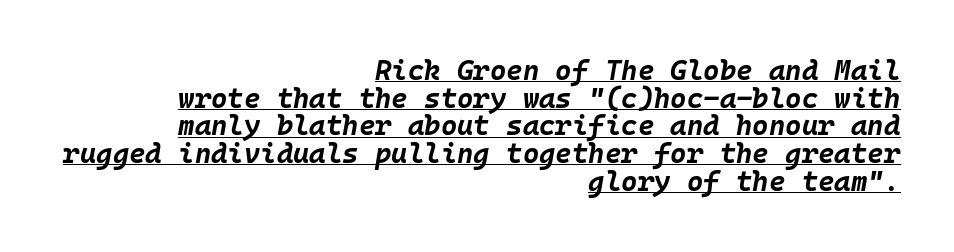
{"italic": "yes", "lean": "right", "slant_degrees": 10, "bold": "yes", "weight": "bold", "width": "normal", "stroke_contrast": "low", "x_height": "large", "monospaced": "yes", "underline": "yes", "align": "right", "line_spacing": "tight", "line_spacing_ratio": 0.99, "letter_spacing": "normal", "letter_spacing_em": 0.0, "glyph_px": 28}
